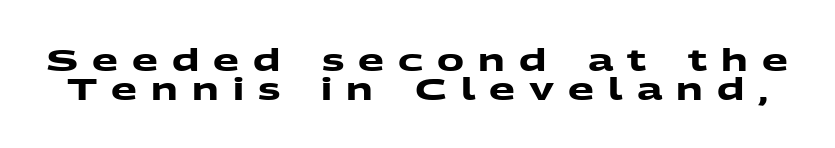
The image shows 30 px heavy, wide sans-serif type; set tight line spacing (0.96x), unusually wide letter spacing (+0.47 em), not underlined; medium stroke contrast and a medium x-height.
